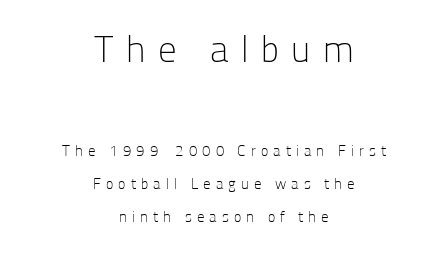
{"serif": "no", "italic": "no", "bold": "no", "weight": "light", "width": "normal", "stroke_contrast": "low", "x_height": "medium", "monospaced": "no", "underline": "no", "align": "center", "line_spacing": "loose", "line_spacing_ratio": 2.18, "letter_spacing": "wide", "letter_spacing_em": 0.34, "larger_block": "first", "size_ratio": 2.47, "glyph_px": 37}
